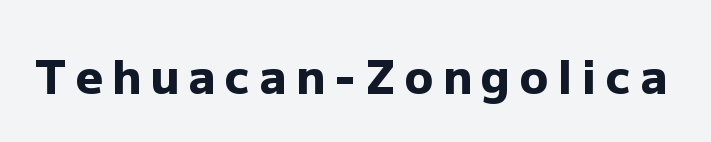
Q: Is the text bold? A: Yes.
Q: Is the text italic (slanted)? A: No, it is upright.
Q: Is the typeface a serif or a sans-serif typeface? A: Sans-serif.
Q: Is the text underlined? A: No.
Q: Is the spacing between letters normal or unusually wide? A: Unusually wide.
Q: Width (condensed, normal, or wide)? A: Normal.
Q: Stroke contrast? A: Low.
Q: x-height? A: Medium.
Q: Monospaced? A: No.
